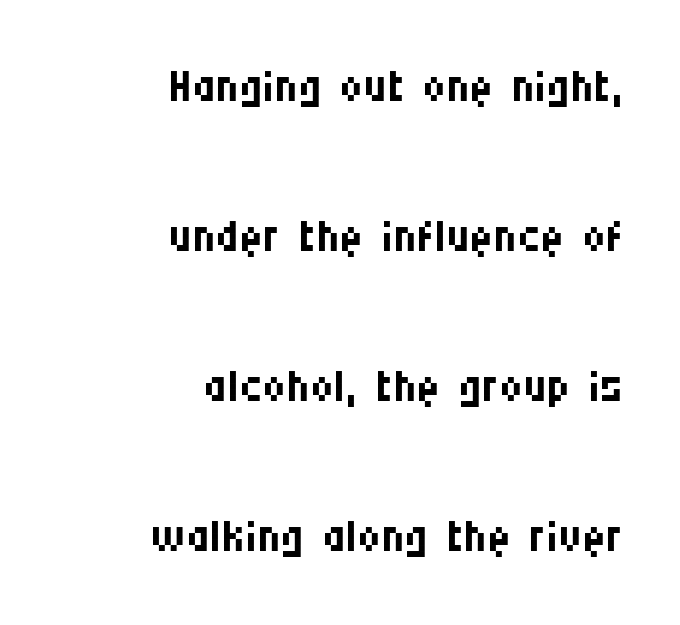
The gaps between neighbouring characters are ordinary and unremarkable. The letters carry no serifs — their stems end cleanly without finishing strokes. Does the leading feel generous? Absolutely, it's lavish. The area under the type is left untouched.
